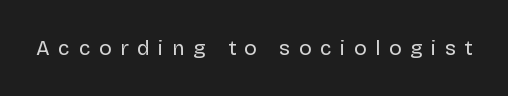
Do the letters lean? They stand straight. The type is letterspaced generously, with wide tracking. This rendering features lettering with no underline. Compared with a typical body face, this is equally light or lighter still.
